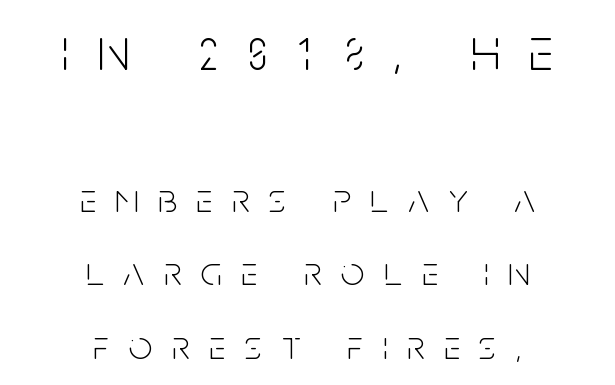
Q: Is the text bold? A: No.
Q: Is the text italic (slanted)? A: No, it is upright.
Q: Is the typeface a serif or a sans-serif typeface? A: Sans-serif.
Q: Is the text underlined? A: No.
Q: How is the paragraph aligned? A: Centered.
Q: Is the spacing between letters normal or unusually wide? A: Unusually wide.
Q: Which block of text is set in a larger size, the first (top) or the second (bottom)? A: The first (top) one.
Q: Width (condensed, normal, or wide)? A: Condensed.
Q: Stroke contrast? A: Low.
Q: x-height? A: Large.
Q: Monospaced? A: No.
